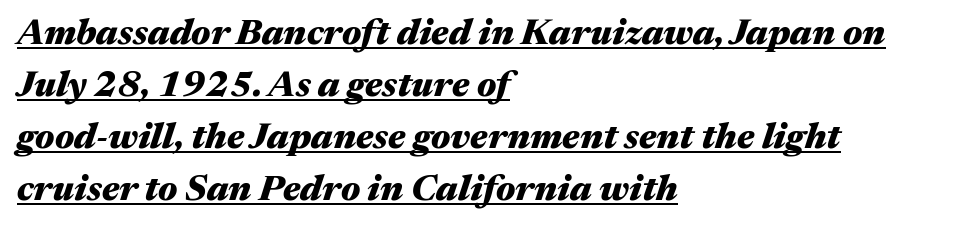
The image shows 36 px heavy, wide type, italic (leaning right); set left-aligned, normal line spacing (1.44x), normal letter spacing, underlined; medium stroke contrast and a medium x-height.
